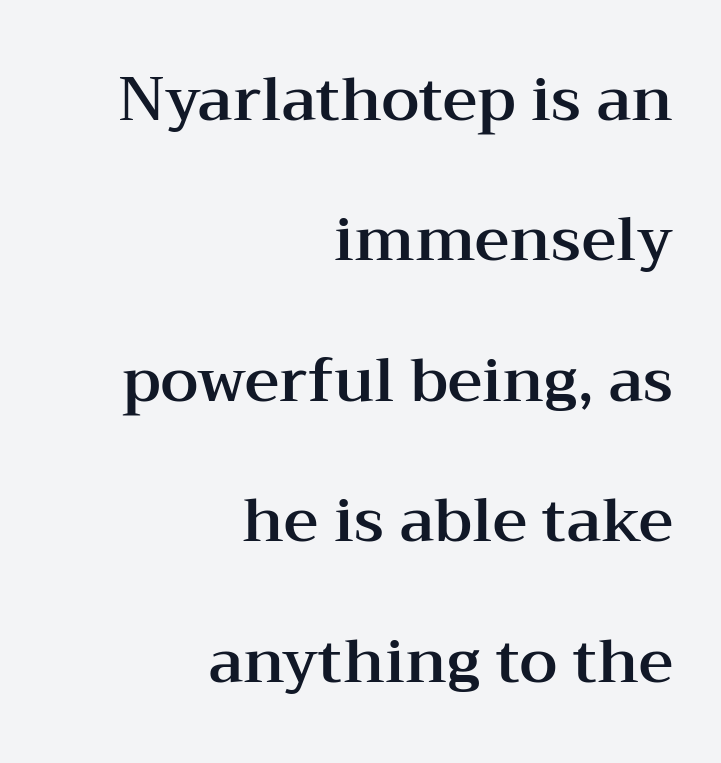
Q: Is the text italic (slanted)? A: No, it is upright.
Q: Is the typeface a serif or a sans-serif typeface? A: Serif.
Q: Is the text underlined? A: No.
Q: How is the paragraph aligned? A: Right-aligned.
Q: Is the spacing between letters normal or unusually wide? A: Normal.
Q: Is the spacing between lines tight, normal or loose? A: Loose.
Q: Width (condensed, normal, or wide)? A: Wide.
Q: Stroke contrast? A: Medium.
Q: x-height? A: Medium.
Q: Monospaced? A: No.
